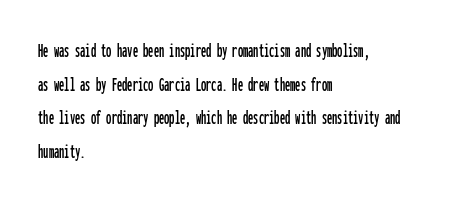
{"italic": "no", "underline": "no", "align": "left", "line_spacing": "normal", "line_spacing_ratio": 1.6, "letter_spacing": "normal", "letter_spacing_em": 0.0, "glyph_px": 21}
